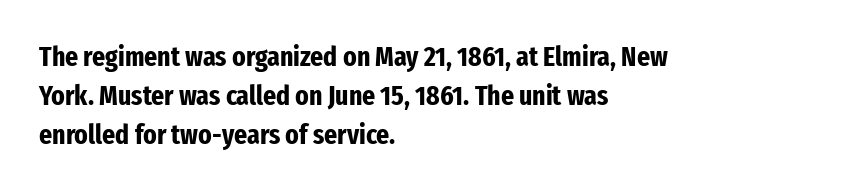
Q: Is the text bold? A: Yes.
Q: Is the text italic (slanted)? A: No, it is upright.
Q: Is the typeface a serif or a sans-serif typeface? A: Sans-serif.
Q: Is the text underlined? A: No.
Q: How is the paragraph aligned? A: Left-aligned.
Q: Is the spacing between letters normal or unusually wide? A: Normal.
Q: Is the spacing between lines tight, normal or loose? A: Normal.
Q: Width (condensed, normal, or wide)? A: Condensed.
Q: Stroke contrast? A: Low.
Q: x-height? A: Medium.
Q: Monospaced? A: No.
